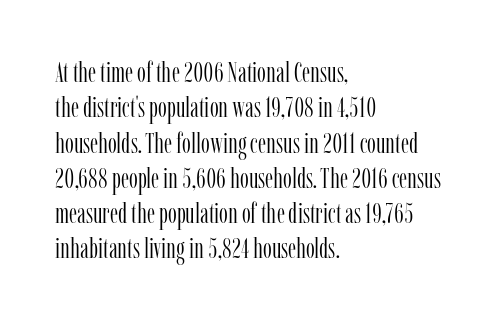
{"serif": "yes", "italic": "no", "bold": "no", "weight": "light", "width": "condensed", "stroke_contrast": "low", "x_height": "medium", "monospaced": "no", "underline": "no", "align": "left", "line_spacing": "normal", "line_spacing_ratio": 1.26, "letter_spacing": "normal", "letter_spacing_em": 0.0, "glyph_px": 28}
